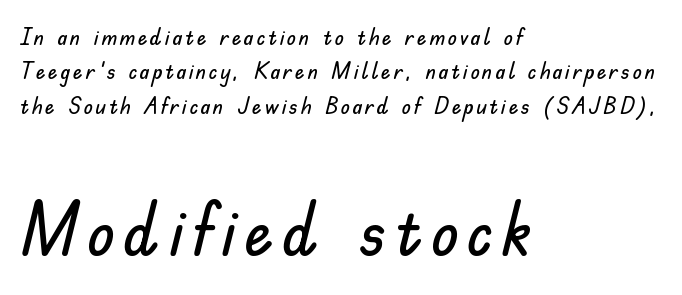
{"serif": "no", "width": "normal", "stroke_contrast": "low", "x_height": "small", "monospaced": "no", "underline": "no", "align": "left", "line_spacing": "normal", "line_spacing_ratio": 1.43, "larger_block": "second", "size_ratio": 3.04, "glyph_px": 73}
